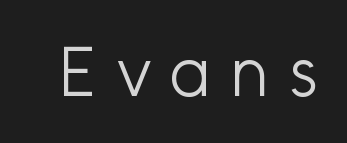
Nothing heavy about these letters — not bold at all. Bare-footed words on every line. Think of a printed novel: that variable character pitch is what you see here. Substantial extra tracking has been applied to these lines. Do the letters lean? They stand straight. This is sans-serif lettering, the kind often seen on screens and signage.
